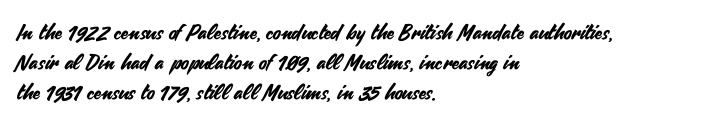
The image shows 21 px text type; set left-aligned, normal line spacing (1.42x), normal letter spacing, not underlined.
